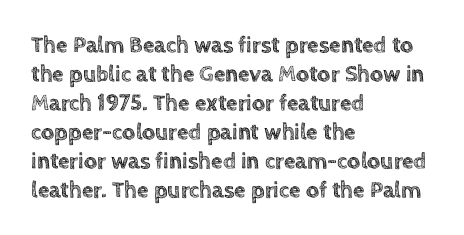
{"italic": "no", "underline": "no", "align": "left", "line_spacing": "normal", "line_spacing_ratio": 1.26, "letter_spacing": "normal", "letter_spacing_em": 0.0, "glyph_px": 23}
